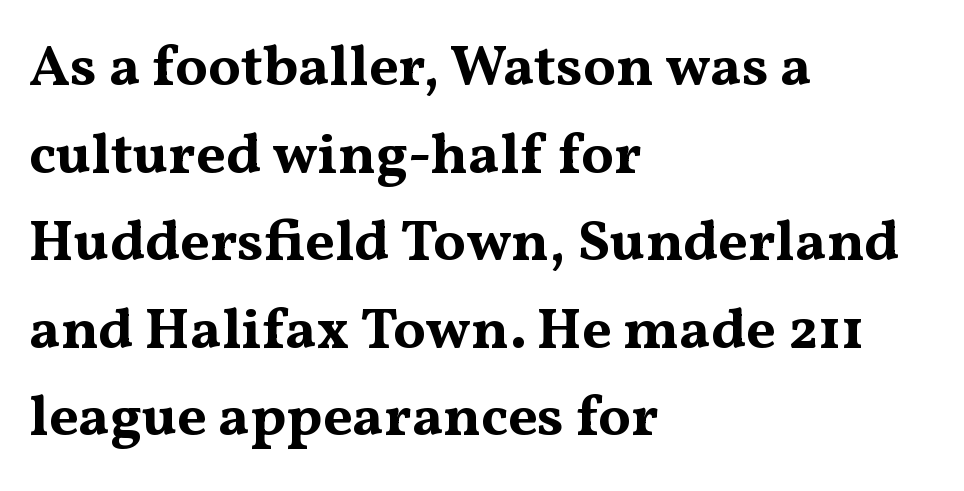
{"serif": "yes", "italic": "no", "bold": "yes", "weight": "bold", "width": "wide", "stroke_contrast": "medium", "x_height": "medium", "monospaced": "no", "underline": "no", "align": "left", "line_spacing": "normal", "line_spacing_ratio": 1.51, "letter_spacing": "normal", "letter_spacing_em": 0.0, "glyph_px": 58}
